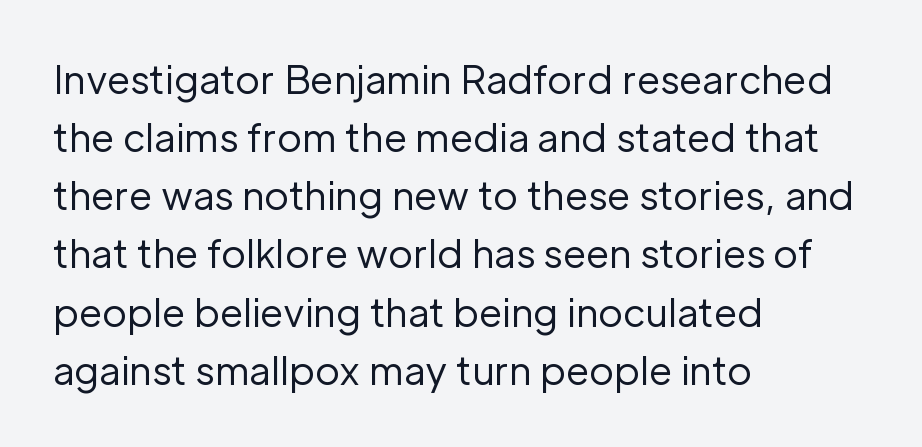
The image shows 38 px regular-weight sans-serif type, upright; set left-aligned, normal line spacing (1.53x), normal letter spacing, not underlined; low stroke contrast and a medium x-height.
